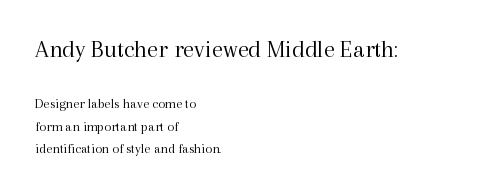
The image shows 25 px text type, upright; set left-aligned, normal line spacing (1.61x), normal letter spacing, not underlined; the first (top) block is 1.79x larger.
